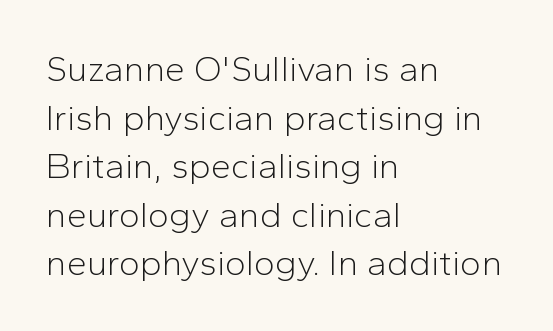
{"serif": "no", "italic": "no", "bold": "no", "weight": "light", "width": "normal", "stroke_contrast": "low", "x_height": "medium", "monospaced": "no", "underline": "no", "align": "left", "line_spacing": "normal", "line_spacing_ratio": 1.35, "letter_spacing": "normal", "letter_spacing_em": 0.0, "glyph_px": 36}
